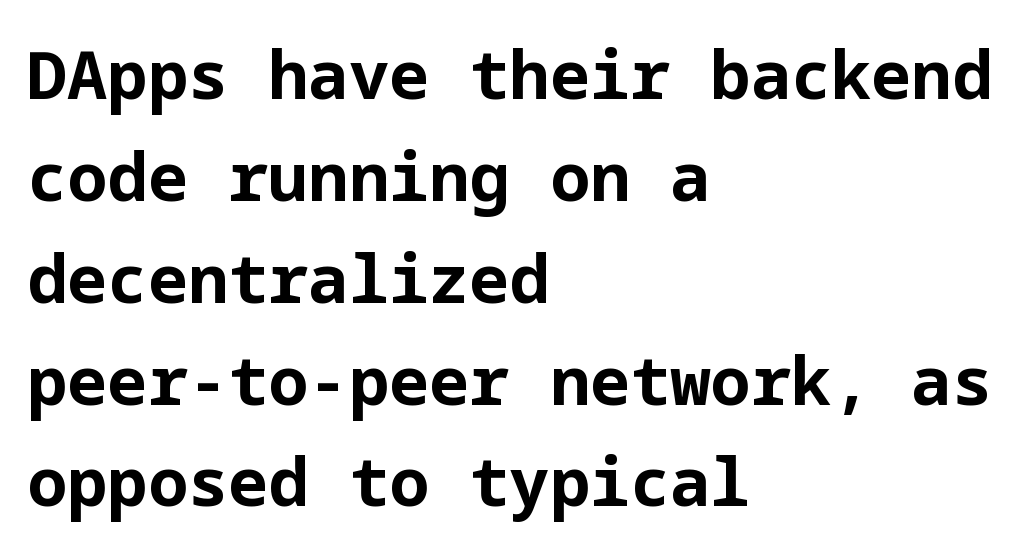
The image shows 67 px bold sans-serif type, upright; set left-aligned, normal line spacing (1.52x), normal letter spacing, not underlined; low stroke contrast and a medium x-height.
